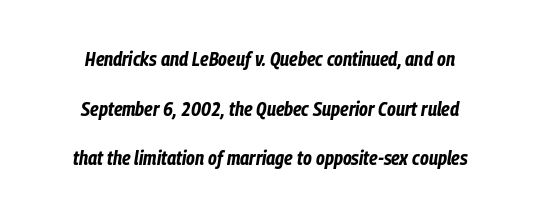
The image shows 20 px bold type, italic (leaning right); set centered, loose line spacing (2.48x), normal letter spacing, not underlined.
